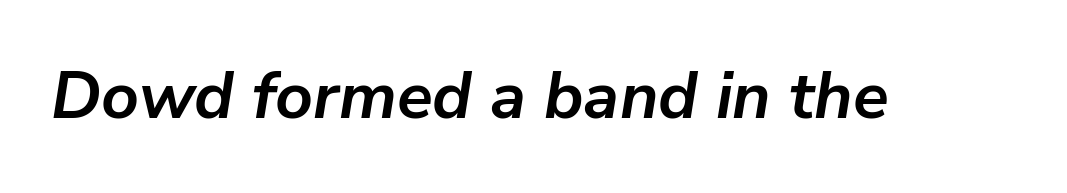
The image shows 66 px semibold type, italic (leaning right); set normal letter spacing, not underlined; low stroke contrast and a medium x-height.
